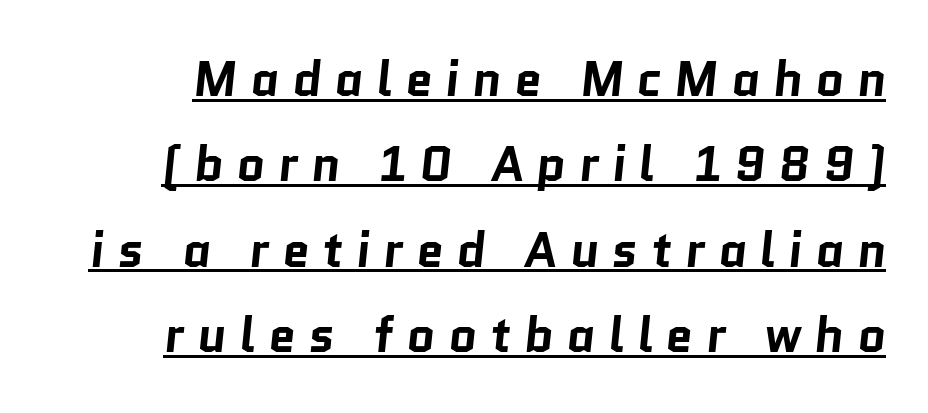
Underline: present. You'd pick this weight for a headline — it's a proper bold. Do the characters align in a grid? No, the font is proportional. Look at the tracking — it's clearly loosened, letters drifting apart. The typeface chosen for these lines omits serifs.
